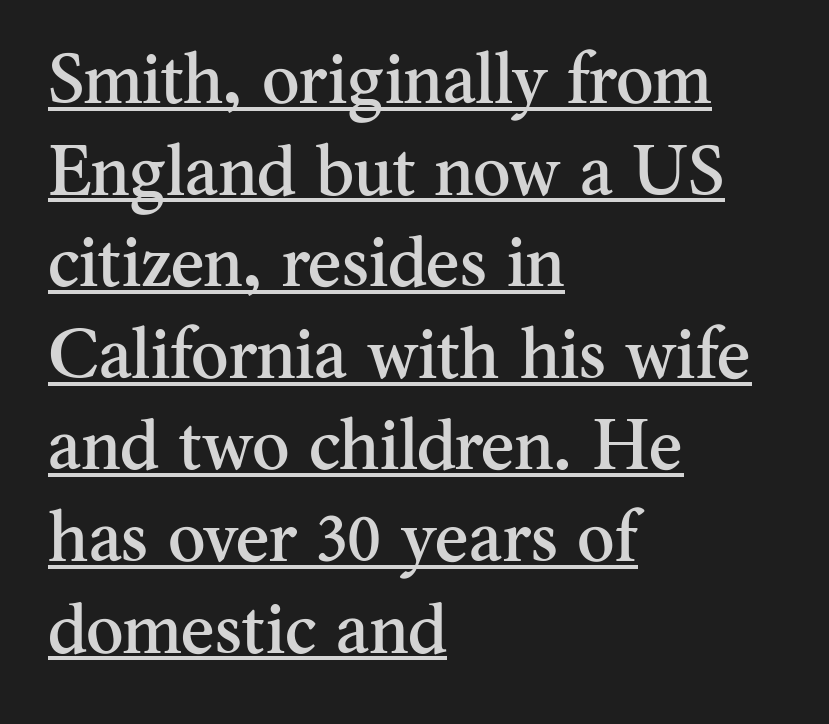
Looks like regular typesetting: each glyph gets only the width it needs. All the whitespace from short lines collects on the right. Unlike a clean sans, this face finishes its strokes with serifs. The lettering is marked with a stroke running underneath it. Interline gaps are of average width in this sample. Short note: letters normally spaced.
